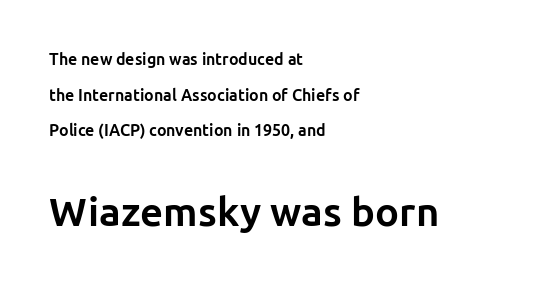
Proportional: the letters do not fall into vertical columns. The glyphs have the mass of a bold cut. Examine the stroke ends and you'll find no serifs. The vertical gap from one line to the next is large. The lettering stays uniformly vertical, giving the passage a roman look. Words float on clear page, feet unadorned.
